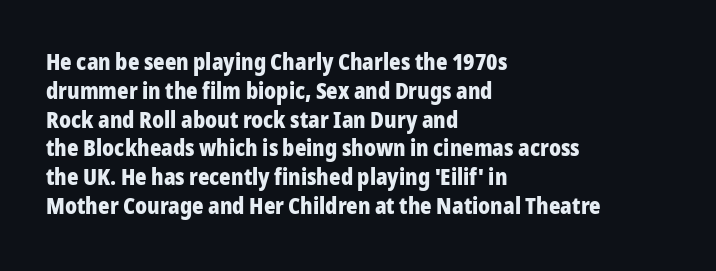
The image shows 22 px bold type, upright; set left-aligned, normal line spacing (1.31x), normal letter spacing, not underlined.
